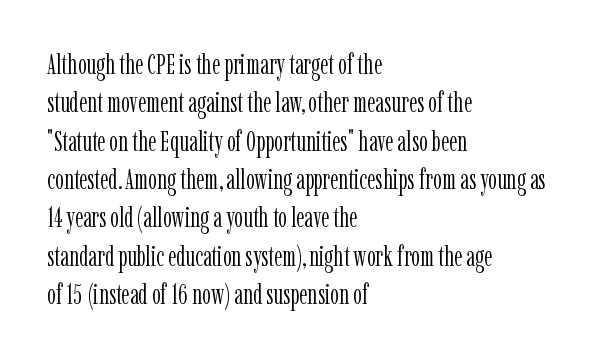
The image shows 28 px light, condensed serif type, upright; set left-aligned, normal line spacing (1.37x), normal letter spacing, not underlined; low stroke contrast and a medium x-height.
